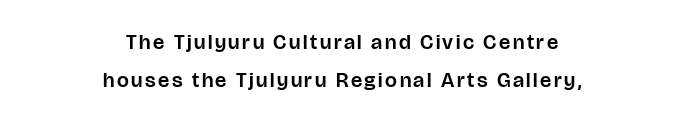
Underline: absent. Compared with a flush-left layout, this one balances lines on the center instead. The type sits square on the baseline with zero lean.
